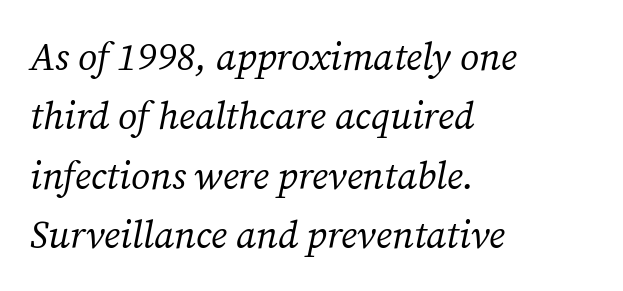
{"serif": "yes", "italic": "yes", "lean": "right", "slant_degrees": 12, "bold": "no", "weight": "regular", "width": "normal", "stroke_contrast": "medium", "x_height": "medium", "monospaced": "no", "underline": "no", "align": "left", "line_spacing": "normal", "line_spacing_ratio": 1.56, "letter_spacing": "normal", "letter_spacing_em": 0.0, "glyph_px": 38}
